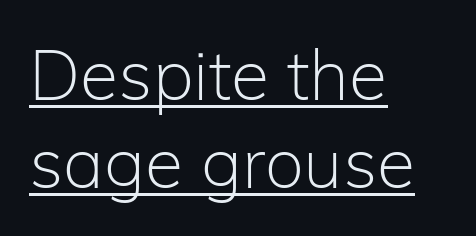
Q: Is the text bold? A: No.
Q: Is the text italic (slanted)? A: No, it is upright.
Q: Is the typeface a serif or a sans-serif typeface? A: Sans-serif.
Q: Is the text underlined? A: Yes.
Q: How is the paragraph aligned? A: Left-aligned.
Q: Is the spacing between letters normal or unusually wide? A: Normal.
Q: Is the spacing between lines tight, normal or loose? A: Normal.
Q: Width (condensed, normal, or wide)? A: Normal.
Q: Stroke contrast? A: Low.
Q: x-height? A: Medium.
Q: Monospaced? A: No.
